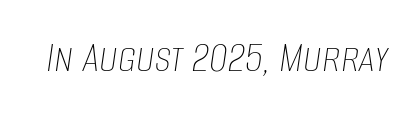
Q: Is the text bold? A: No.
Q: Is the text italic (slanted)? A: Yes, it leans right by about 8 degrees.
Q: Is the text underlined? A: No.
Q: Is the spacing between letters normal or unusually wide? A: Normal.
Q: Width (condensed, normal, or wide)? A: Condensed.
Q: Stroke contrast? A: Low.
Q: x-height? A: Large.
Q: Monospaced? A: No.
